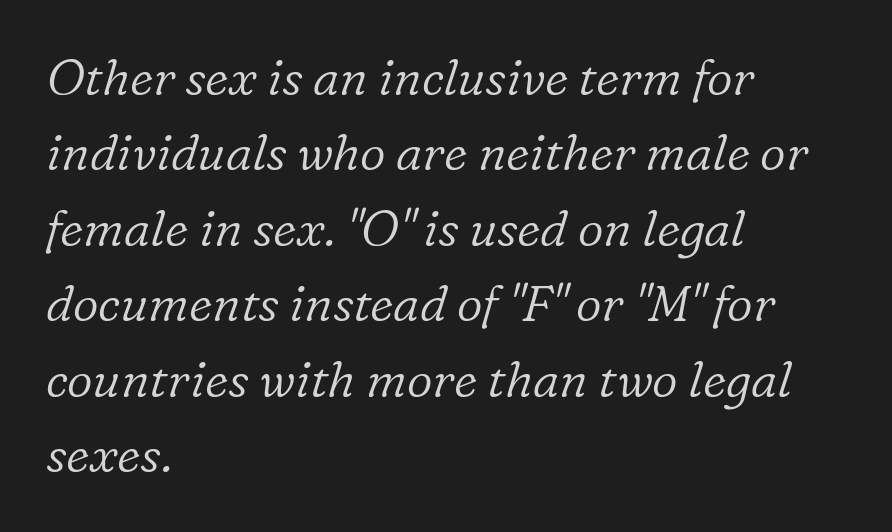
The image shows 50 px light serif type, italic (leaning right); set left-aligned, normal line spacing (1.51x), normal letter spacing, not underlined; low stroke contrast and a medium x-height.
